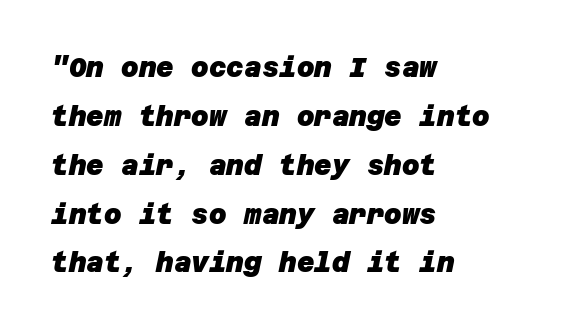
Notice how thick the strokes are: this is what a full bold looks like. No extra tracking has been applied to these lines. Every row of glyphs begins at an identical x-position on the left. Glance below the letters and you will spot only blank space.
